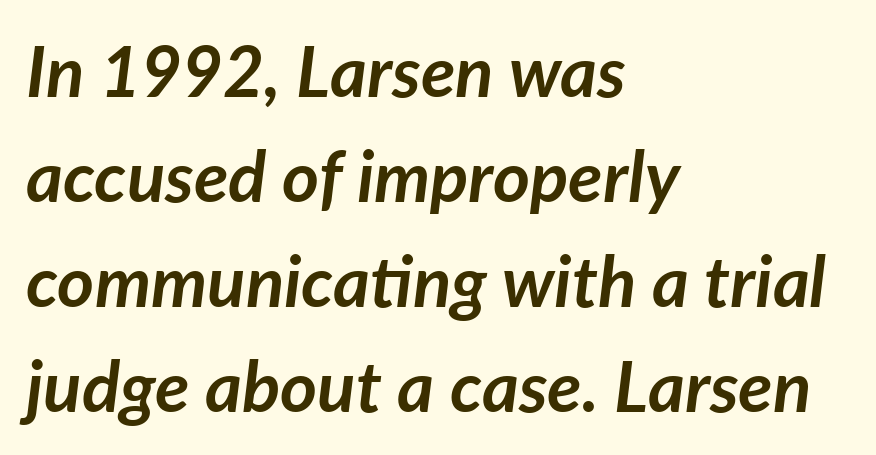
The line texture is even and compact thanks to regular tracking. The specimen omits any rule beneath the text block's lines. Regular leading. The paragraph has a hard left edge and a soft right edge. Italic: yes, the glyphs are oblique. Summary of weight: heavy, a full bold.
